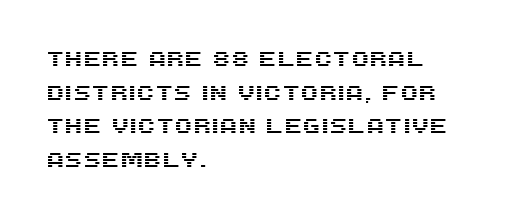
{"italic": "no", "underline": "no", "align": "left", "line_spacing": "normal", "line_spacing_ratio": 1.6, "letter_spacing": "normal", "letter_spacing_em": 0.0, "glyph_px": 21}
